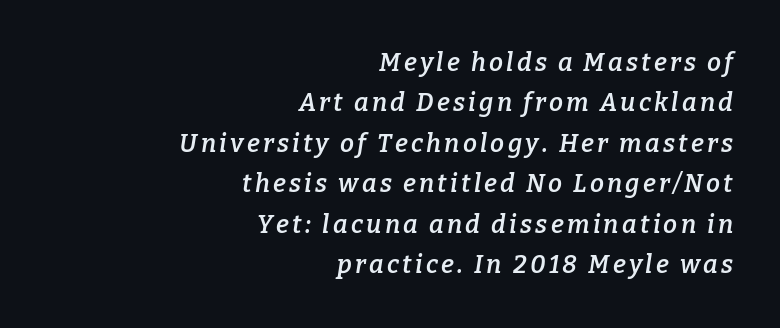
The image shows 25 px text type, italic (leaning right); set right-aligned, normal line spacing (1.62x), not underlined.
